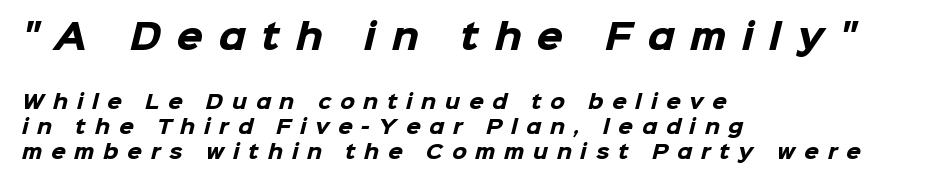
Here the designer chose a conventional face with non-uniform glyph widths. Alignment: flush left. Look at the glyph heights: the upper group is clearly the bigger setting. The designer left line spacing at the default. Just letters on the line, the space beneath them empty.
